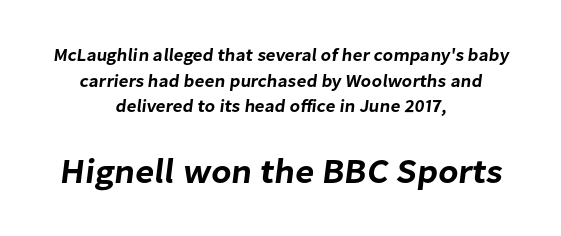
{"serif": "no", "width": "normal", "stroke_contrast": "low", "x_height": "medium", "monospaced": "no", "underline": "no", "align": "center", "line_spacing": "normal", "line_spacing_ratio": 1.42, "letter_spacing": "normal", "letter_spacing_em": 0.0, "larger_block": "second", "size_ratio": 1.94, "glyph_px": 35}
